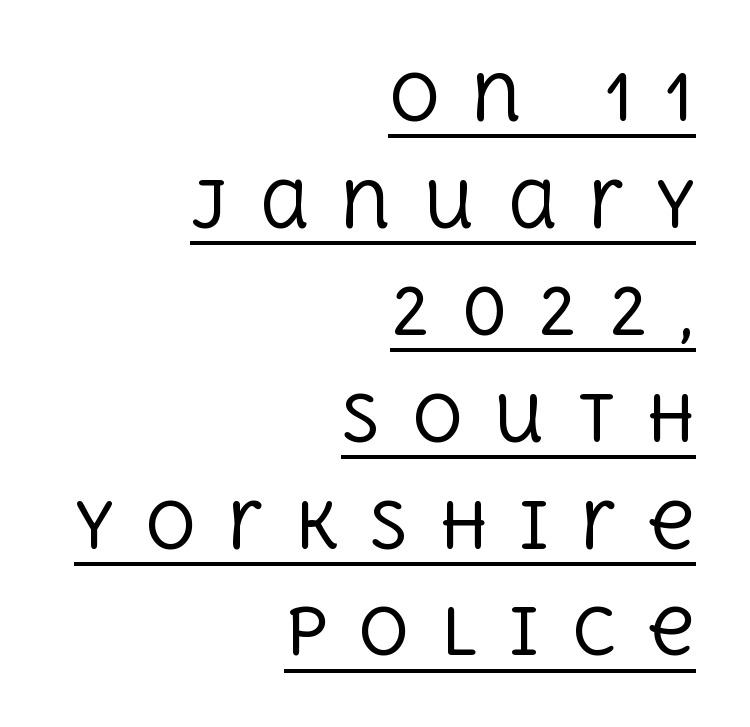
The image shows 64 px regular-weight serif type, upright; set right-aligned, normal line spacing (1.67x), unusually wide letter spacing (+0.48 em), underlined; a large x-height.
